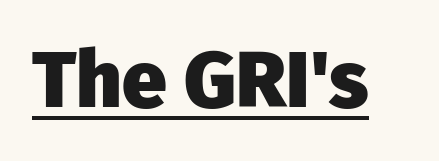
{"serif": "no", "italic": "no", "bold": "yes", "weight": "heavy", "width": "normal", "stroke_contrast": "low", "x_height": "medium", "monospaced": "no", "underline": "yes", "letter_spacing": "normal", "letter_spacing_em": 0.0, "glyph_px": 80}
